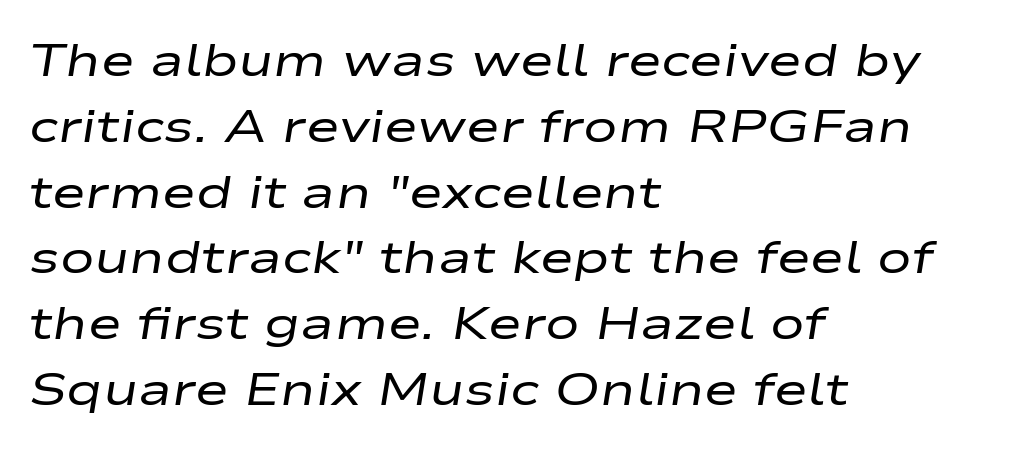
Q: Is the text bold? A: No.
Q: Is the text italic (slanted)? A: Yes, it leans right by about 9 degrees.
Q: Is the text underlined? A: No.
Q: How is the paragraph aligned? A: Left-aligned.
Q: Is the spacing between letters normal or unusually wide? A: Normal.
Q: Is the spacing between lines tight, normal or loose? A: Normal.
Q: Width (condensed, normal, or wide)? A: Wide.
Q: Stroke contrast? A: Low.
Q: x-height? A: Medium.
Q: Monospaced? A: No.
